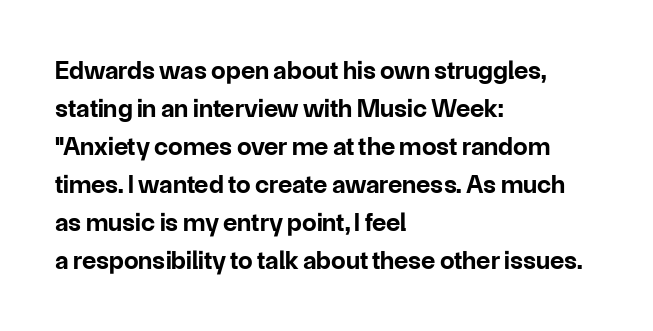
Q: Is the text bold? A: Yes.
Q: Is the text italic (slanted)? A: No, it is upright.
Q: Is the text underlined? A: No.
Q: How is the paragraph aligned? A: Left-aligned.
Q: Is the spacing between letters normal or unusually wide? A: Normal.
Q: Is the spacing between lines tight, normal or loose? A: Normal.
